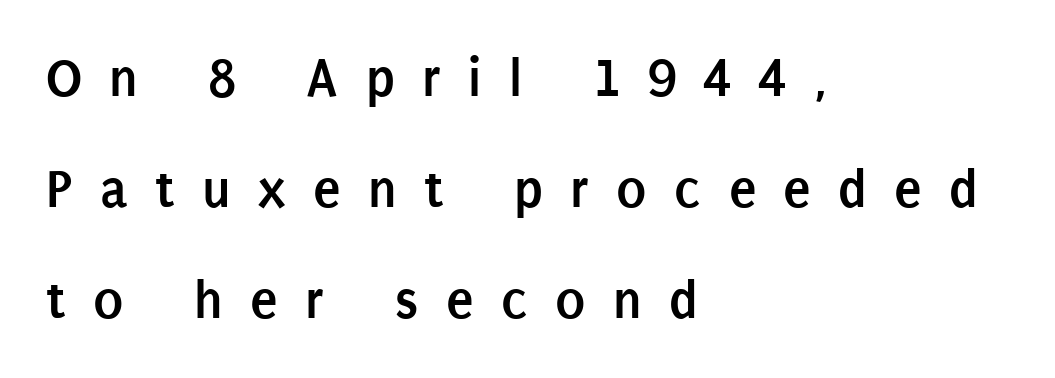
The image shows 56 px semibold, condensed sans-serif type, upright; set left-aligned, loose line spacing (1.98x), unusually wide letter spacing (+0.49 em), not underlined; low stroke contrast and a large x-height.
